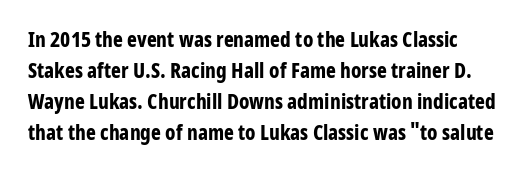
Q: Is the text bold? A: Yes.
Q: Is the text italic (slanted)? A: No, it is upright.
Q: Is the text underlined? A: No.
Q: Is the spacing between letters normal or unusually wide? A: Normal.
Q: Is the spacing between lines tight, normal or loose? A: Normal.
